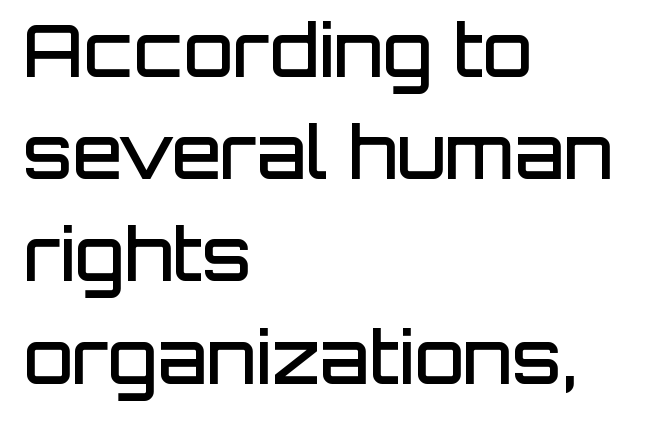
{"serif": "no", "italic": "no", "bold": "semi", "weight": "semibold", "width": "normal", "stroke_contrast": "low", "x_height": "large", "monospaced": "no", "underline": "no", "align": "left", "line_spacing": "normal", "line_spacing_ratio": 1.42, "letter_spacing": "normal", "letter_spacing_em": 0.0, "glyph_px": 72}
